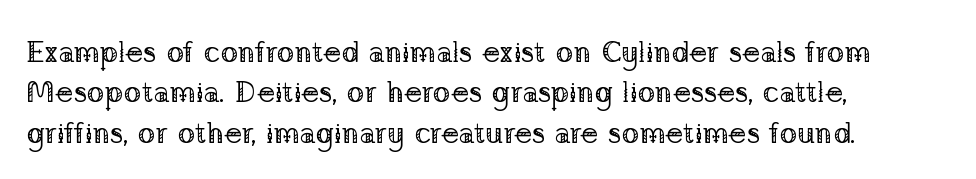
{"serif": "yes", "italic": "no", "bold": "no", "weight": "regular", "width": "normal", "stroke_contrast": "low", "x_height": "medium", "monospaced": "no", "underline": "no", "align": "left", "line_spacing": "normal", "line_spacing_ratio": 1.35, "letter_spacing": "normal", "letter_spacing_em": 0.0, "glyph_px": 30}
